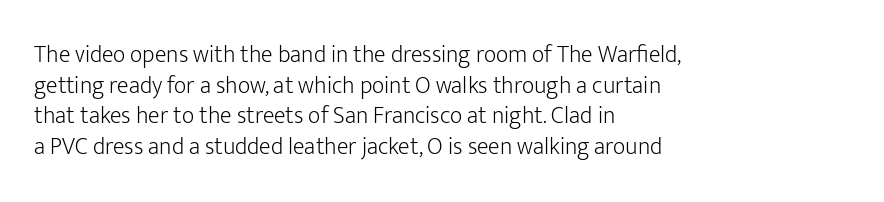
The image shows 24 px text type, upright; set left-aligned, normal line spacing (1.28x), normal letter spacing, not underlined.
